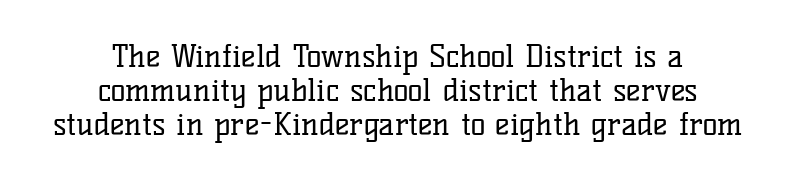
The lines in this sample share a center point and differ in where they start and stop. Tracking here is standard; glyphs follow each other at the usual distance. Weight class: somewhere from thin through regular. Here the designer chose a conventional face with non-uniform glyph widths. Words float on clear page, feet unadorned. The face used here is seriffed, in the tradition of book romans.
